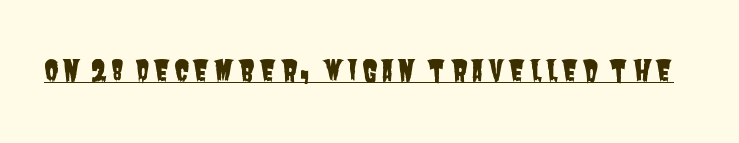
The image shows 28 px condensed sans-serif type; set underlined; low stroke contrast and a large x-height.
